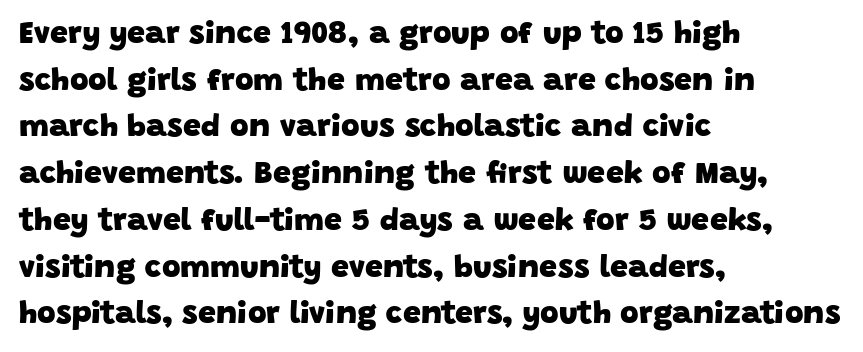
The rows are spaced the way most documents space them. All the whitespace from short lines collects on the right. The passage shown has conventional tracking throughout. A clean baseline with only descenders dipping below it. The letters advance in unequal steps, a hallmark of proportional type.
